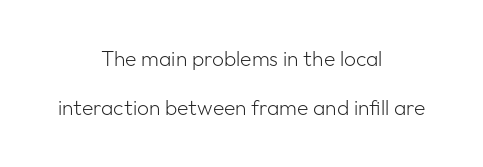
{"italic": "no", "bold": "no", "underline": "no", "align": "center", "line_spacing": "loose", "line_spacing_ratio": 2.34, "letter_spacing": "normal", "letter_spacing_em": 0.0, "glyph_px": 21}
